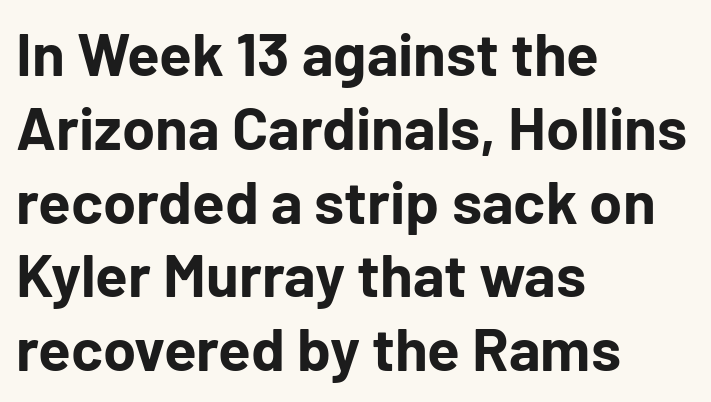
Does extra space separate the letters? No, they use regular spacing. Quick note: not italic, upright. Character widths vary here, with narrow letters taking less room than wide ones. Honestly, there is no underline to notice here at all.
